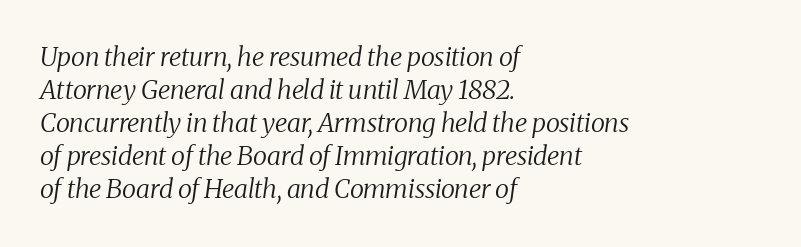
{"italic": "yes", "lean": "right", "slant_degrees": 8, "bold": "no", "underline": "no", "align": "left", "line_spacing": "normal", "line_spacing_ratio": 1.27, "letter_spacing": "normal", "letter_spacing_em": 0.0, "glyph_px": 26}
